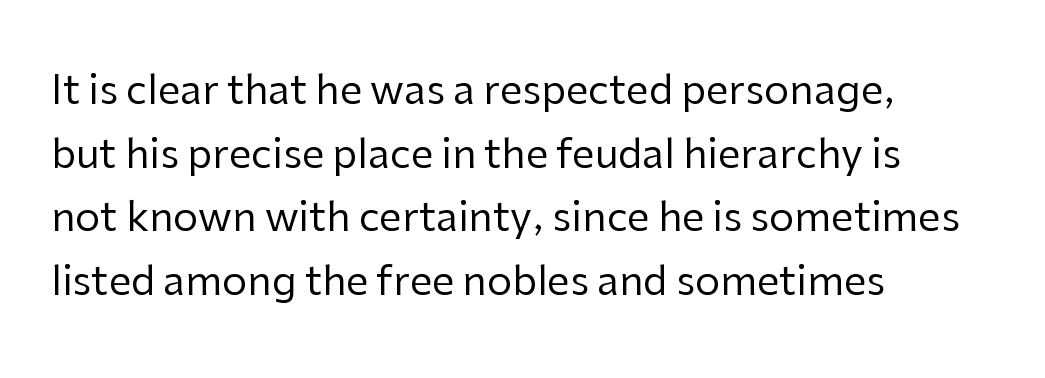
The setting favours the left margin, as ordinary paragraphs usually do. Descenders hang freely into open space. Between one letter and the next there's only the usual sliver of space. Do the letters lean? They stand straight. Stems here are at most as thick as an everyday book face.
